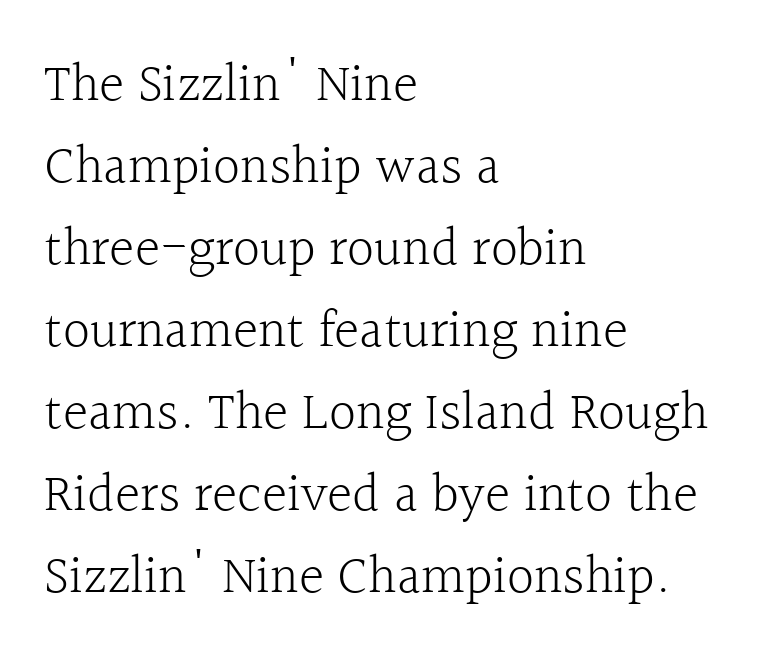
Q: Is the text bold? A: No.
Q: Is the text italic (slanted)? A: No, it is upright.
Q: Is the typeface a serif or a sans-serif typeface? A: Serif.
Q: Is the text underlined? A: No.
Q: How is the paragraph aligned? A: Left-aligned.
Q: Is the spacing between letters normal or unusually wide? A: Normal.
Q: Is the spacing between lines tight, normal or loose? A: Normal.
Q: Width (condensed, normal, or wide)? A: Normal.
Q: x-height? A: Medium.
Q: Monospaced? A: No.
